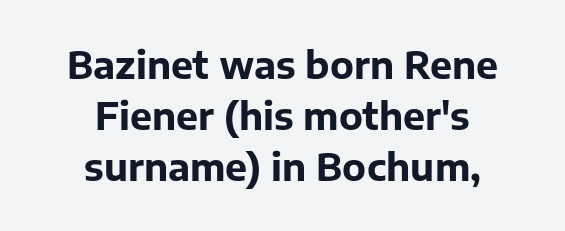
The image shows 37 px bold sans-serif type, upright; set centered, normal line spacing (1.38x), normal letter spacing, not underlined; low stroke contrast and a medium x-height.
